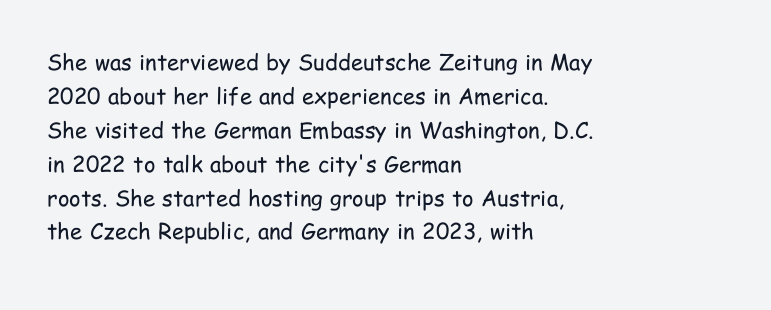
The image shows 22 px text type, upright; set left-aligned, normal line spacing (1.54x), normal letter spacing, not underlined.
